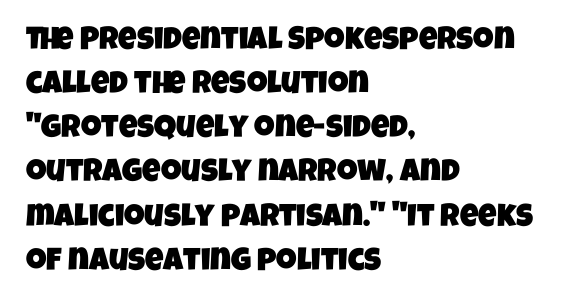
The image shows 32 px condensed sans-serif type; set left-aligned, normal line spacing (1.38x), normal letter spacing, not underlined; low stroke contrast and a large x-height.
